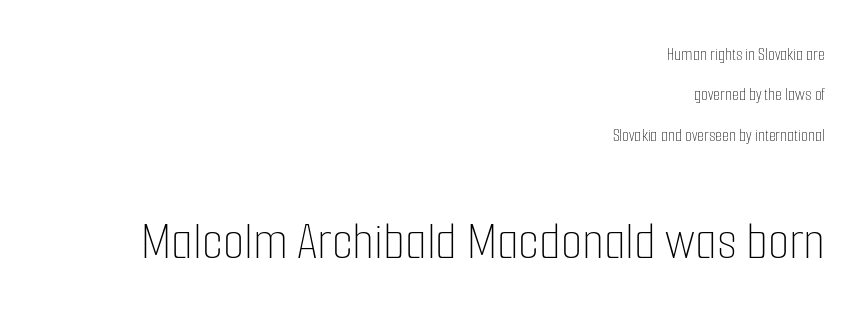
The block sitting lower on the canvas is the one with enlarged characters. Each row of text sits above clean, open space. A light-to-regular cut is what we see here. Words appear dense and cohesive because spacing is normal.
